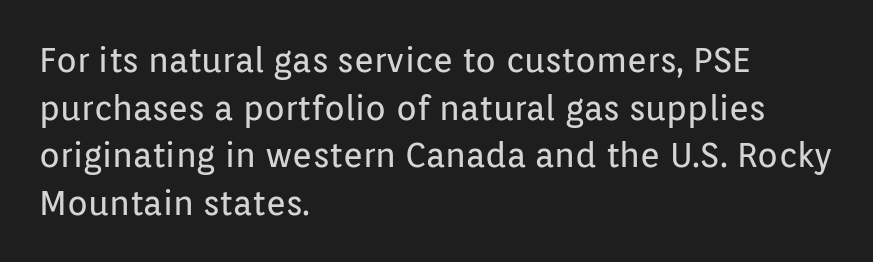
The image shows 34 px regular-weight sans-serif type, upright; set left-aligned, normal line spacing (1.4x), normal letter spacing, not underlined; low stroke contrast and a medium x-height.
